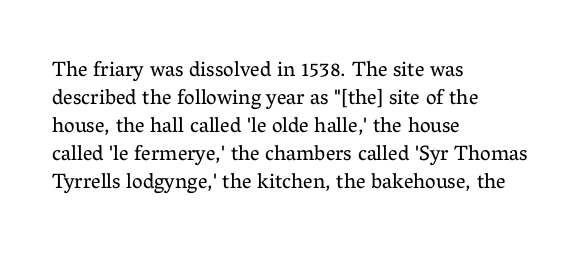
{"italic": "no", "bold": "no", "underline": "no", "align": "left", "line_spacing": "normal", "line_spacing_ratio": 1.33, "letter_spacing": "normal", "letter_spacing_em": 0.0, "glyph_px": 21}
